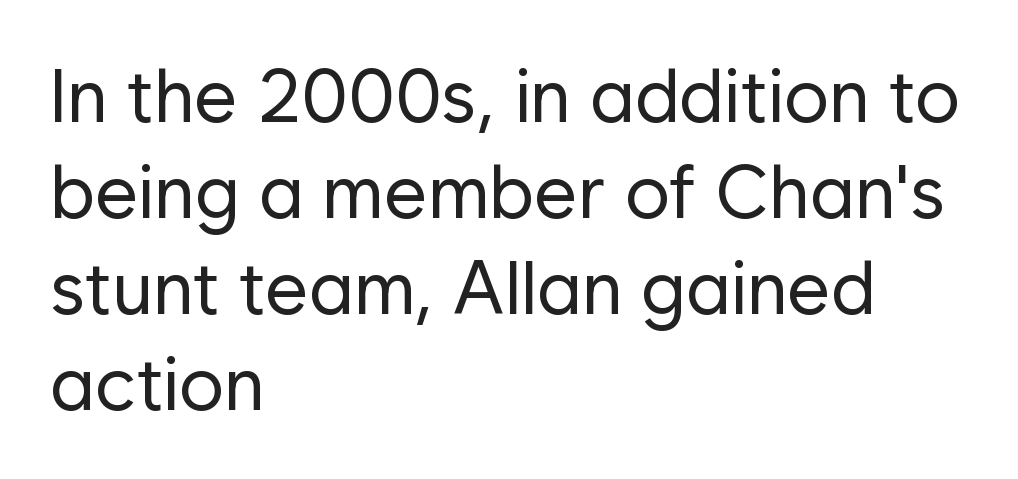
Vertical spacing — default. You could not count columns in this text — the font is proportionally spaced. The type family on display is of the sans-serif kind. The characters are drawn with everyday or finer stroke widths.
